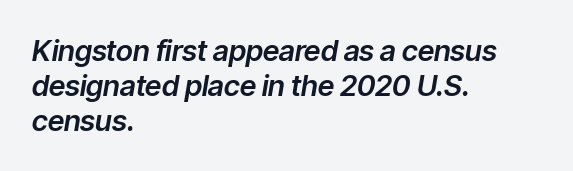
Q: Is the text italic (slanted)? A: Yes, it leans right by about 9 degrees.
Q: Is the text underlined? A: No.
Q: How is the paragraph aligned? A: Left-aligned.
Q: Is the spacing between letters normal or unusually wide? A: Normal.
Q: Width (condensed, normal, or wide)? A: Normal.
Q: Stroke contrast? A: Low.
Q: x-height? A: Medium.
Q: Monospaced? A: No.
